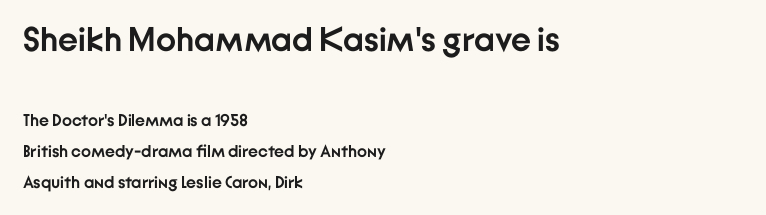
Q: Is the text bold? A: Yes.
Q: Is the text italic (slanted)? A: No, it is upright.
Q: Is the typeface a serif or a sans-serif typeface? A: Sans-serif.
Q: Is the text underlined? A: No.
Q: How is the paragraph aligned? A: Left-aligned.
Q: Is the spacing between letters normal or unusually wide? A: Normal.
Q: Which block of text is set in a larger size, the first (top) or the second (bottom)? A: The first (top) one.
Q: Width (condensed, normal, or wide)? A: Normal.
Q: Stroke contrast? A: Low.
Q: x-height? A: Medium.
Q: Monospaced? A: No.
